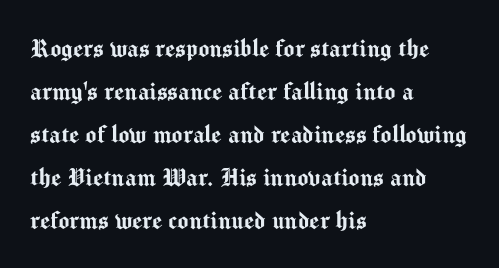
Reading down the block, your eye returns to a fixed left position each line. Rows of type keep a routine distance in the vertical direction. Tracking value appears to be zero — textbook default spacing. In terms of letterform style, serifs are entirely absent.
